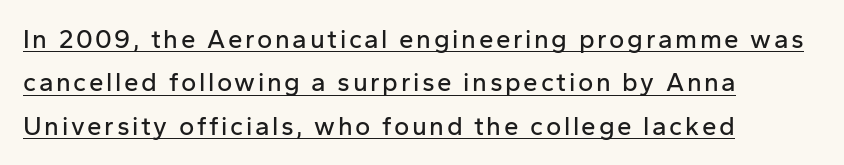
The image shows 26 px text type, upright; set left-aligned, normal line spacing (1.67x), underlined.
